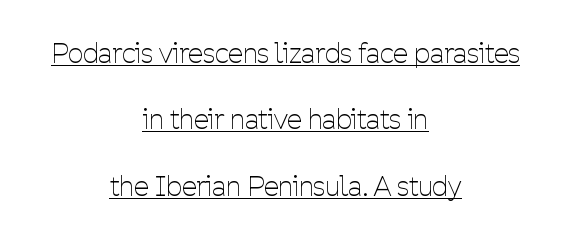
Layout note: lines centered. The strokes carry an ordinary text weight at most. The tracking reads as untouched default to a designer's eye. Beneath each row of characters lies a ruled line. No italicization has been applied; the sample stays upright. Reading down the column, the eye jumps a long way to each next line.
